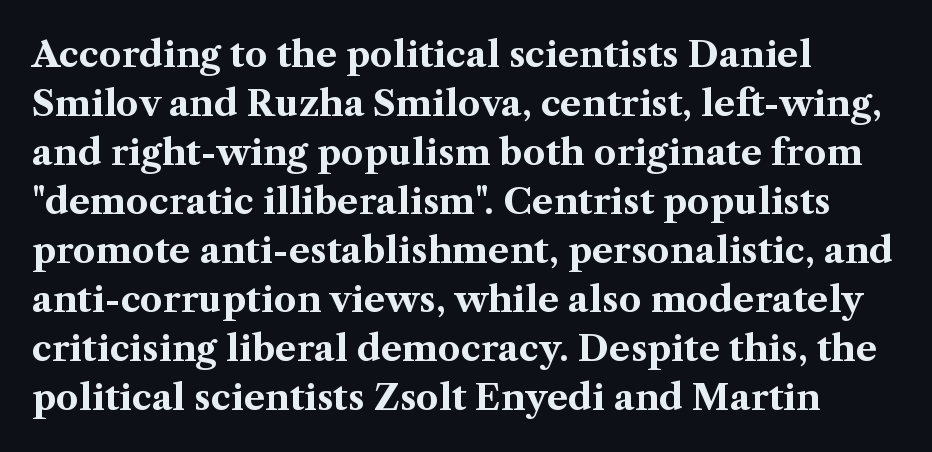
Q: Is the text bold? A: Yes.
Q: Is the text italic (slanted)? A: No, it is upright.
Q: Is the typeface a serif or a sans-serif typeface? A: Serif.
Q: Is the text underlined? A: No.
Q: How is the paragraph aligned? A: Left-aligned.
Q: Is the spacing between letters normal or unusually wide? A: Normal.
Q: Is the spacing between lines tight, normal or loose? A: Normal.
Q: Width (condensed, normal, or wide)? A: Normal.
Q: Stroke contrast? A: Medium.
Q: x-height? A: Medium.
Q: Monospaced? A: No.
